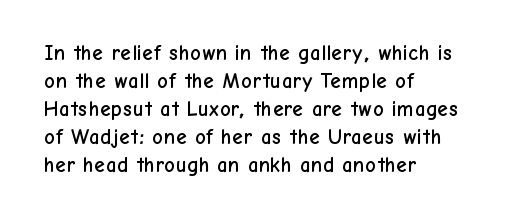
{"italic": "no", "underline": "no", "align": "left", "line_spacing": "normal", "line_spacing_ratio": 1.33, "letter_spacing": "normal", "letter_spacing_em": 0.0, "glyph_px": 21}
